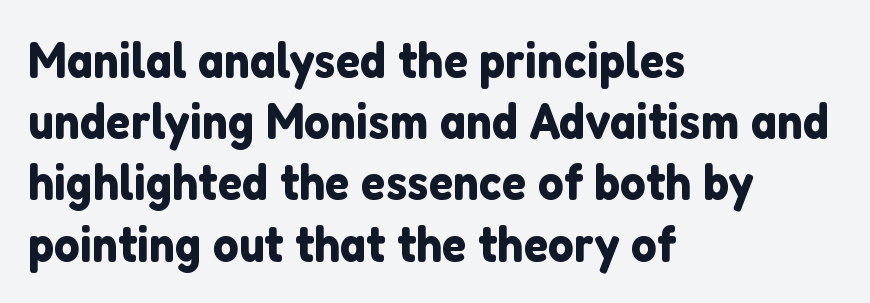
No extra tracking has been applied to these lines. Ordinary non-slanted type is in use. Unmarked baselines from the first word to the last. The setting favours the left margin, as ordinary paragraphs usually do. Spacing verdict: proportional, widths tailored to each character. Letterform terminals end flat and unadorned throughout the passage.
